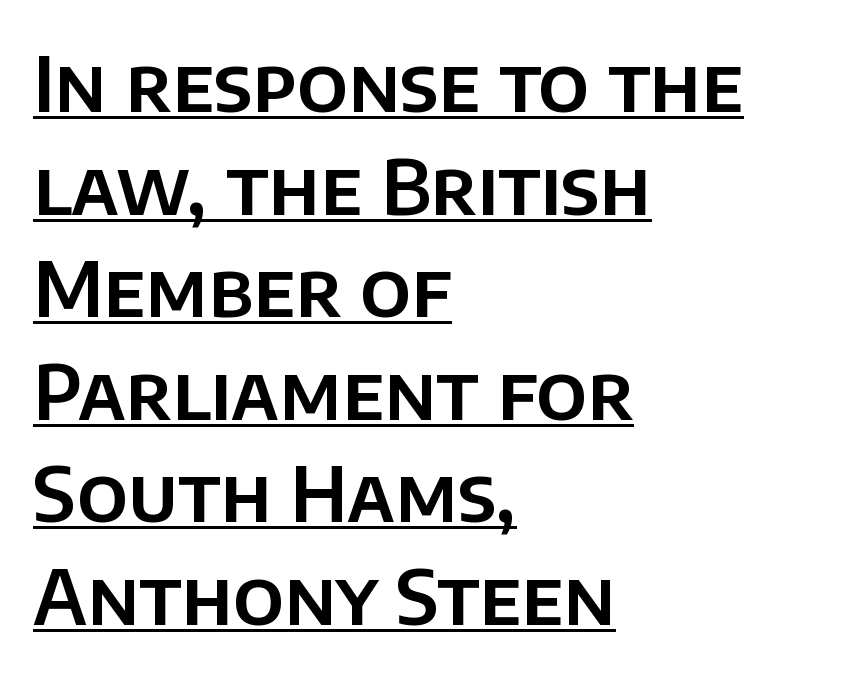
The paragraph has a hard left edge and a soft right edge. Font category for this specimen: sans-serif. This block has exactly the height ordinary leading produces. The type is set solid horizontally, with unmodified tracking.
